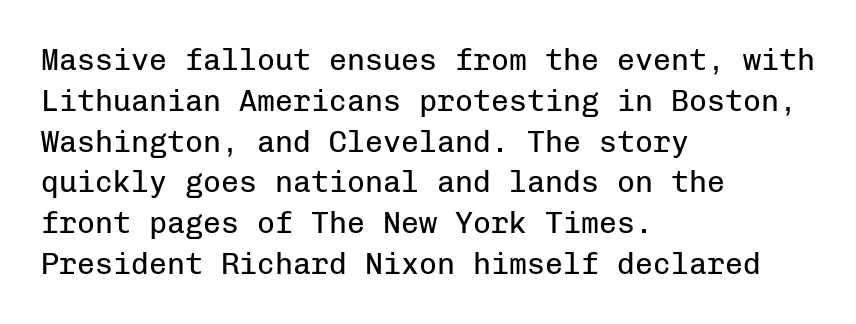
Q: Is the text bold? A: No.
Q: Is the text italic (slanted)? A: No, it is upright.
Q: Is the typeface a serif or a sans-serif typeface? A: Sans-serif.
Q: Is the text underlined? A: No.
Q: How is the paragraph aligned? A: Left-aligned.
Q: Is the spacing between letters normal or unusually wide? A: Normal.
Q: Is the spacing between lines tight, normal or loose? A: Normal.
Q: Width (condensed, normal, or wide)? A: Normal.
Q: Stroke contrast? A: Low.
Q: x-height? A: Medium.
Q: Monospaced? A: Yes.
